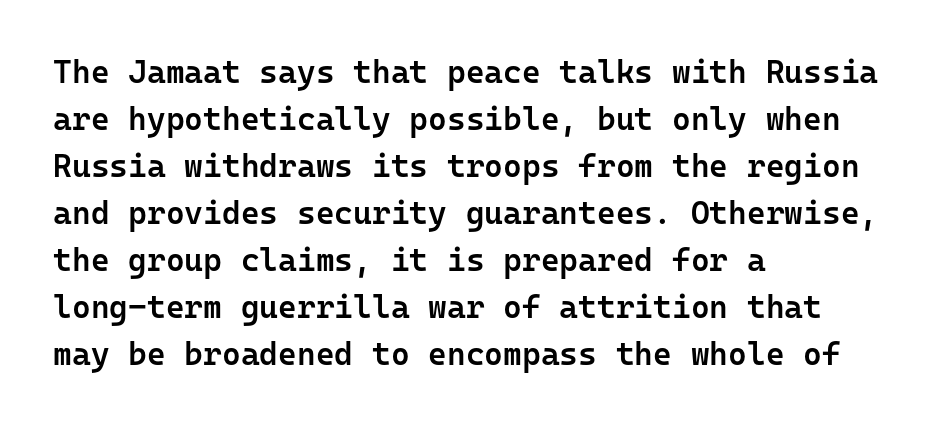
You can tell from the bare stems that sans-serif type was used. A typesetter would call this leading conventional body-copy spacing. Here the glyphs are tracked normally, forming tight word shapes. The paragraph shown leans on its left margin. The passage shown is semibold, sitting just below true bold.
